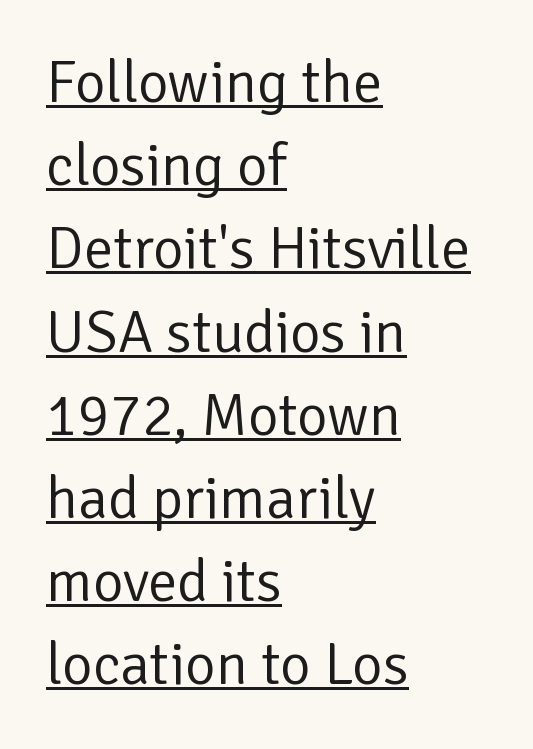
Q: Is the text bold? A: No.
Q: Is the text italic (slanted)? A: No, it is upright.
Q: Is the typeface a serif or a sans-serif typeface? A: Sans-serif.
Q: Is the text underlined? A: Yes.
Q: How is the paragraph aligned? A: Left-aligned.
Q: Is the spacing between letters normal or unusually wide? A: Normal.
Q: Is the spacing between lines tight, normal or loose? A: Normal.
Q: Width (condensed, normal, or wide)? A: Normal.
Q: Stroke contrast? A: Low.
Q: x-height? A: Medium.
Q: Monospaced? A: No.
